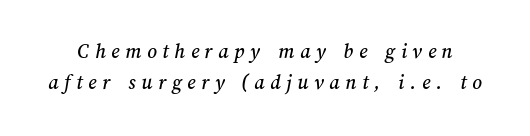
Line spacing here is normal. The type is letterspaced generously, with wide tracking. Words float on clear page, feet unadorned.
